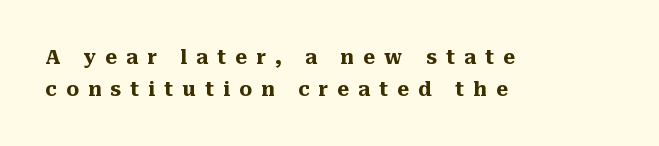
{"italic": "no", "bold": "yes", "underline": "no", "align": "left", "line_spacing": "normal", "line_spacing_ratio": 1.6, "letter_spacing": "wide", "letter_spacing_em": 0.46, "glyph_px": 20}
